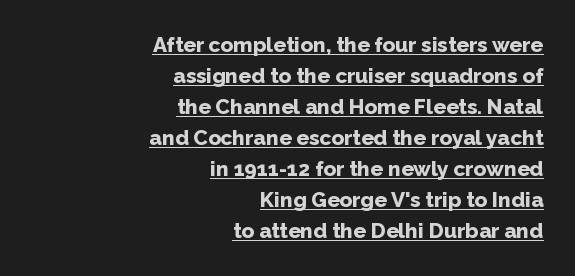
Vertically, the passage feels balanced, rows spaced as you'd expect. Caption: multi-line text, flush right, ragged left. Posture: upright roman. Decoration check: the copy is underlined.
